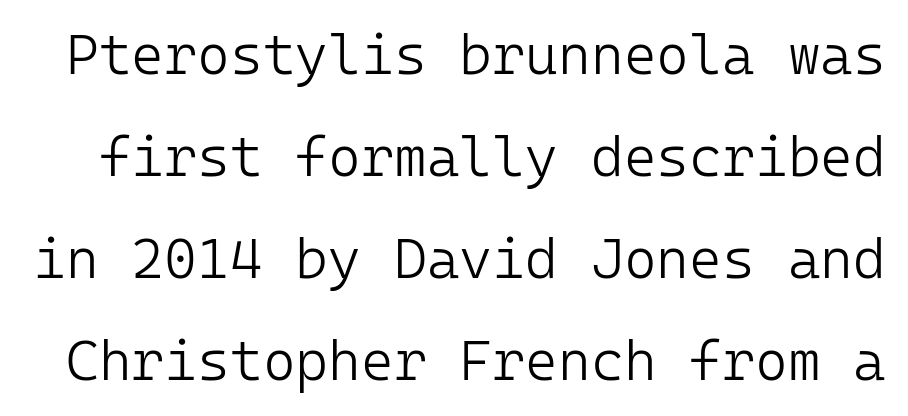
The letterforms sit at book weight or below. The strip under each line holds only bare page. Honestly, the letter spacing is just normal — you wouldn't notice it. Tall strokes in this sample are plumb rather than angled. No feet cap the strokes, marking this as sans-serif type.
